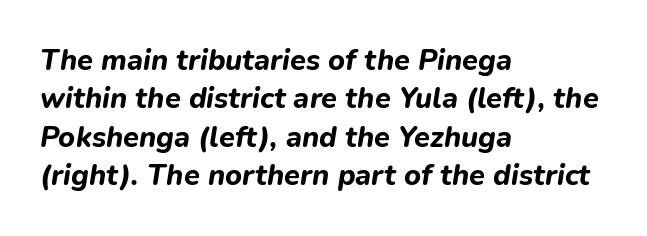
{"italic": "yes", "lean": "right", "slant_degrees": 9, "bold": "yes", "weight": "bold", "width": "normal", "stroke_contrast": "low", "x_height": "medium", "monospaced": "no", "underline": "no", "align": "left", "line_spacing": "normal", "line_spacing_ratio": 1.32, "letter_spacing": "normal", "letter_spacing_em": 0.0, "glyph_px": 29}
